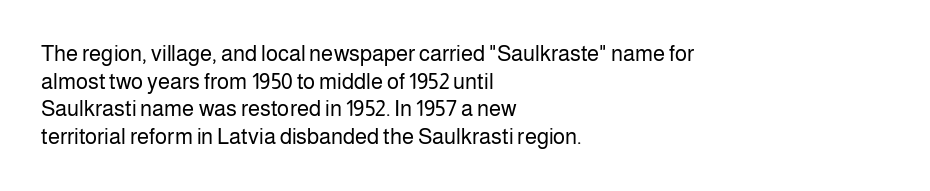
{"italic": "no", "bold": "no", "underline": "no", "align": "left", "line_spacing": "normal", "line_spacing_ratio": 1.26, "letter_spacing": "normal", "letter_spacing_em": 0.0, "glyph_px": 22}
